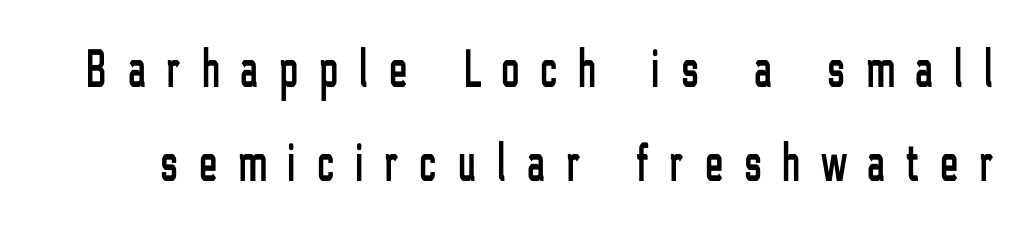
{"serif": "no", "italic": "no", "width": "condensed", "stroke_contrast": "low", "x_height": "medium", "monospaced": "no", "underline": "no", "line_spacing_ratio": 1.75, "letter_spacing": "wide", "letter_spacing_em": 0.4, "glyph_px": 54}
